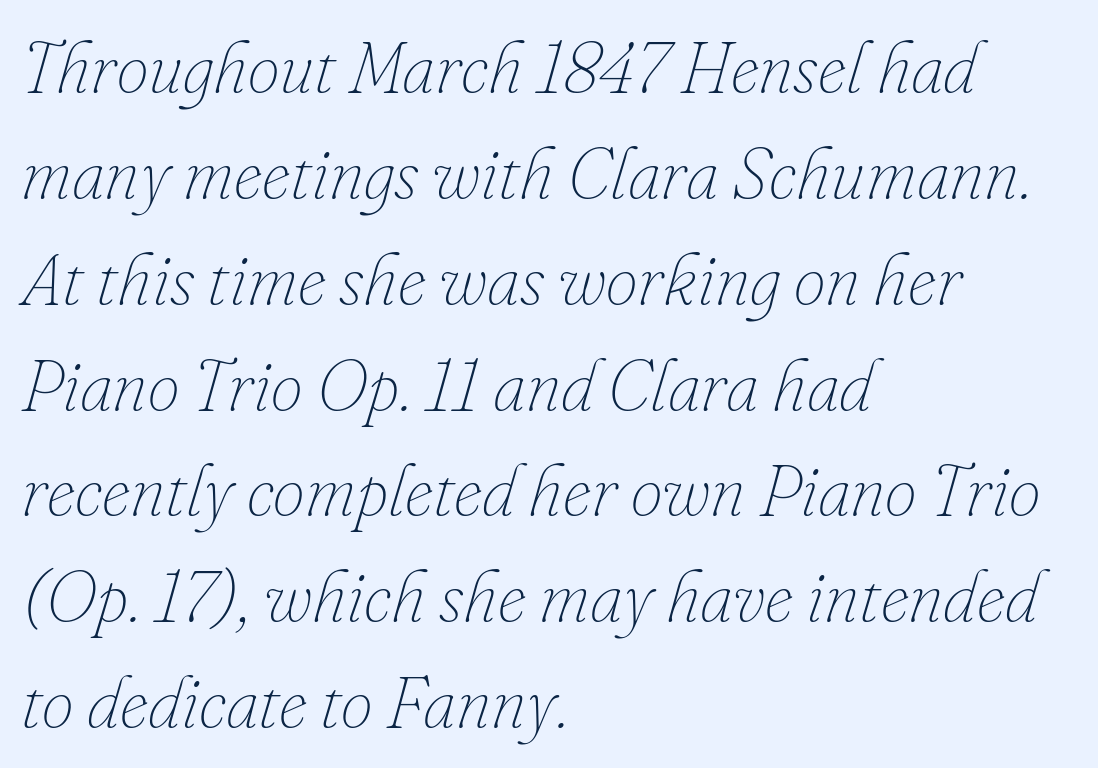
Here the glyphs are tracked normally, forming tight word shapes. Line spacing here is normal. Notice how the passage keeps a crisp vertical edge on the left only. These glyphs show unthickened strokes, regular width or finer. The foot of each line stays bare and open. Every character sits at an angle, as italics do.
